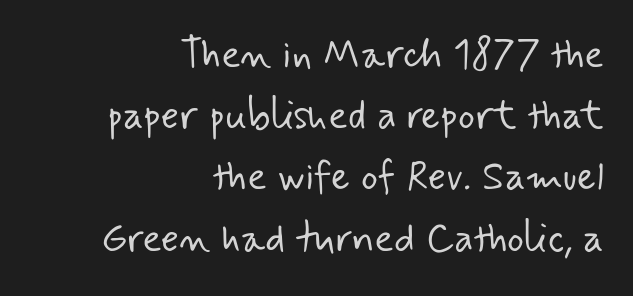
Baseline-to-baseline distance is the conventional proportion of letter height. Lines of text with bare space underneath. Caption: face not bold, strokes unweighted. I'd call this a sans setting — the letters go barefoot. The letterforms sit shoulder to shoulder at normal distance. Right-aligned paragraph, ragged on the left.
